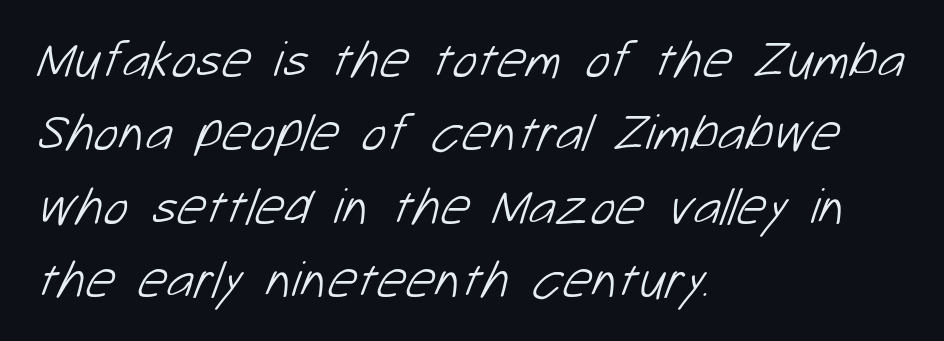
{"serif": "no", "bold": "no", "weight": "light", "width": "normal", "stroke_contrast": "low", "x_height": "medium", "monospaced": "no", "underline": "no", "align": "left", "line_spacing": "normal", "line_spacing_ratio": 1.41, "letter_spacing": "normal", "letter_spacing_em": 0.0, "glyph_px": 52}
